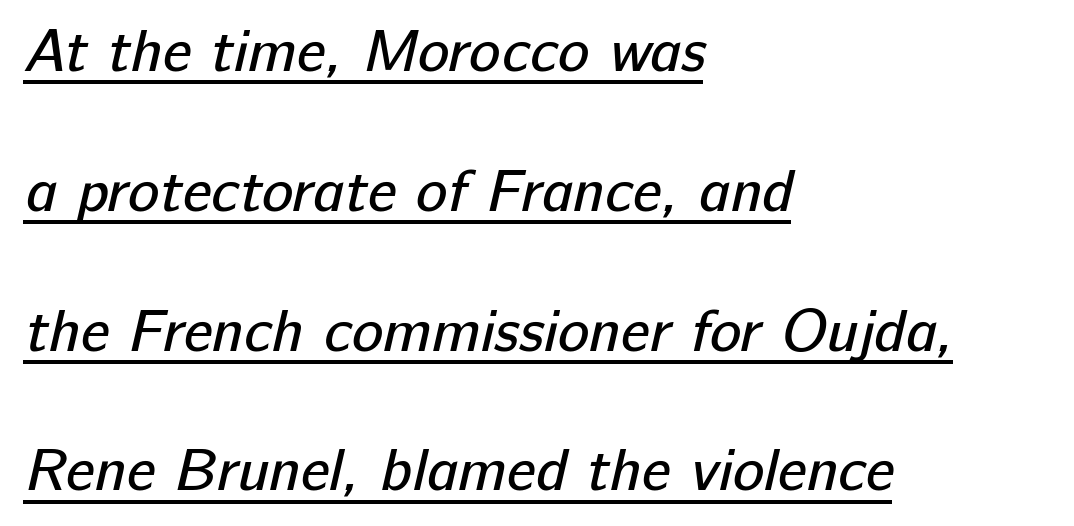
The image shows 59 px regular-weight sans-serif type; set left-aligned, loose line spacing (2.37x), normal letter spacing, underlined; low stroke contrast and a medium x-height.
